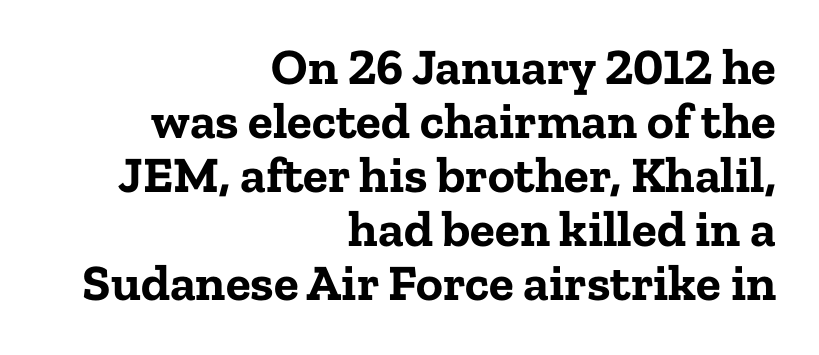
Q: Is the text bold? A: Yes.
Q: Is the text italic (slanted)? A: No, it is upright.
Q: Is the typeface a serif or a sans-serif typeface? A: Serif.
Q: Is the text underlined? A: No.
Q: How is the paragraph aligned? A: Right-aligned.
Q: Is the spacing between letters normal or unusually wide? A: Normal.
Q: Is the spacing between lines tight, normal or loose? A: Tight.
Q: Width (condensed, normal, or wide)? A: Normal.
Q: Stroke contrast? A: Low.
Q: x-height? A: Medium.
Q: Monospaced? A: No.
